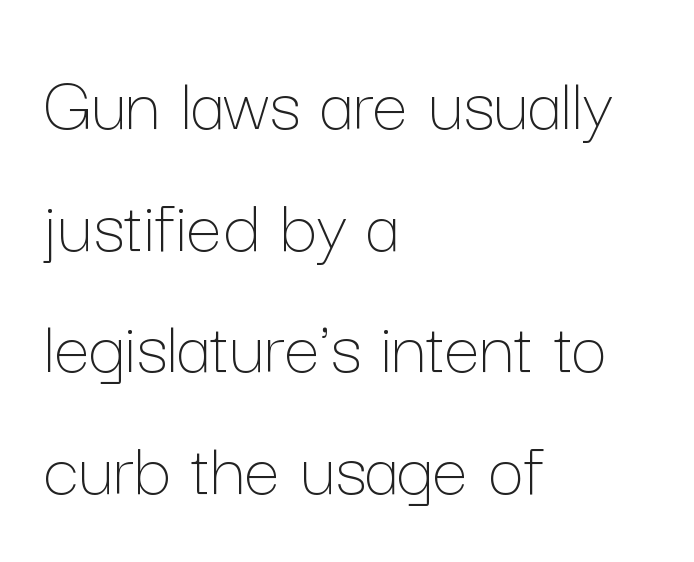
{"italic": "no", "bold": "no", "weight": "thin", "width": "normal", "stroke_contrast": "low", "x_height": "medium", "monospaced": "no", "underline": "no", "align": "left", "line_spacing": "normal", "line_spacing_ratio": 1.52, "letter_spacing": "normal", "letter_spacing_em": 0.0, "glyph_px": 80}
